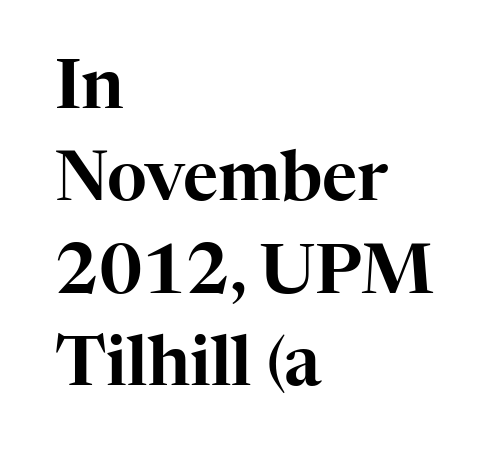
{"serif": "yes", "italic": "no", "width": "normal", "stroke_contrast": "high", "x_height": "medium", "monospaced": "no", "underline": "no", "align": "left", "line_spacing": "normal", "line_spacing_ratio": 1.36, "letter_spacing": "normal", "letter_spacing_em": 0.0, "glyph_px": 68}
